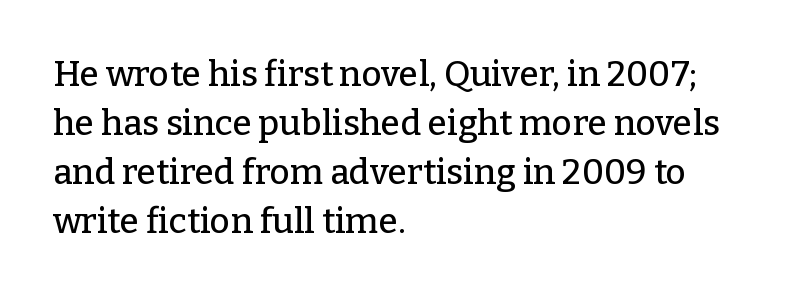
The image shows 35 px serif type, upright; set left-aligned, normal line spacing (1.4x), normal letter spacing, not underlined; low stroke contrast and a medium x-height.
